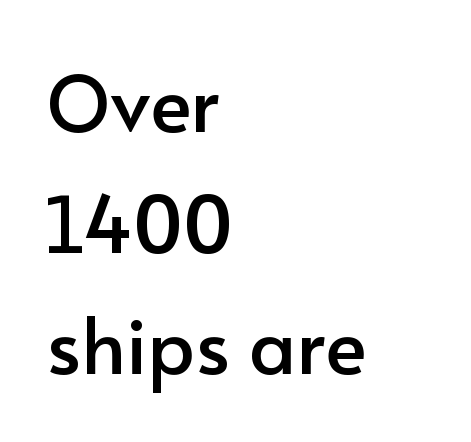
The image shows 78 px sans-serif type, upright; set left-aligned, normal line spacing (1.55x), normal letter spacing, not underlined; low stroke contrast and a small x-height.
